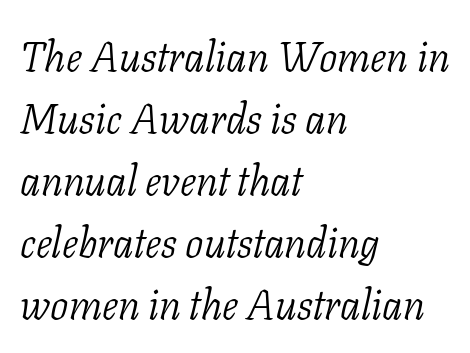
Q: Is the text bold? A: No.
Q: Is the text italic (slanted)? A: Yes, it leans right by about 11 degrees.
Q: Is the typeface a serif or a sans-serif typeface? A: Serif.
Q: Is the text underlined? A: No.
Q: How is the paragraph aligned? A: Left-aligned.
Q: Is the spacing between letters normal or unusually wide? A: Normal.
Q: Is the spacing between lines tight, normal or loose? A: Normal.
Q: Width (condensed, normal, or wide)? A: Normal.
Q: Stroke contrast? A: Low.
Q: x-height? A: Medium.
Q: Monospaced? A: No.
